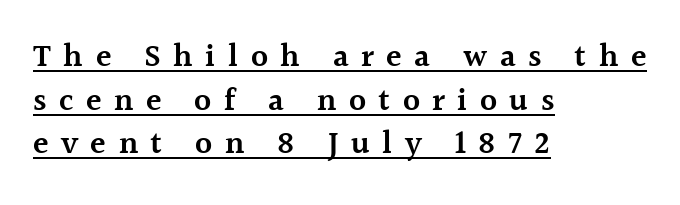
The image shows 32 px semibold serif type, upright; set left-aligned, normal line spacing (1.36x), unusually wide letter spacing (+0.39 em), underlined; a medium x-height.
